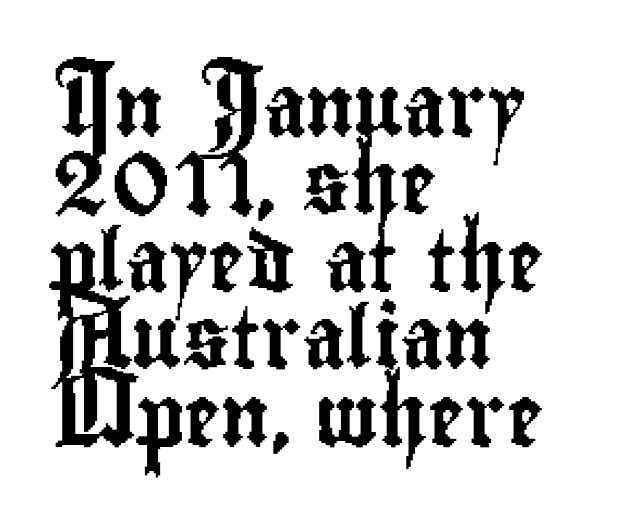
The letters advance in unequal steps, a hallmark of proportional type. Layout note: lines flush left. There is no visible air inserted between adjacent glyphs. The specimen omits any rule beneath the text block's lines.
